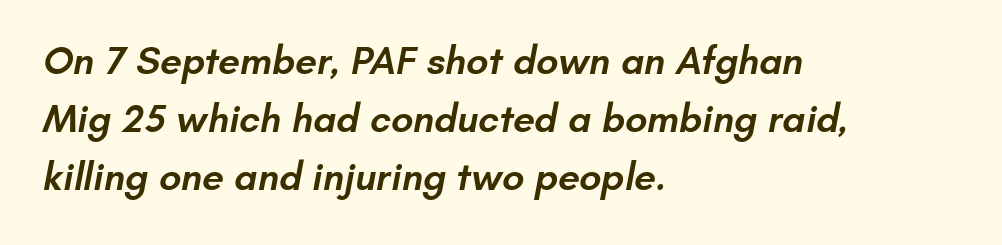
{"serif": "no", "bold": "semi", "weight": "semibold", "width": "normal", "stroke_contrast": "low", "x_height": "small", "monospaced": "no", "underline": "no", "align": "left", "line_spacing": "normal", "line_spacing_ratio": 1.49, "letter_spacing": "normal", "letter_spacing_em": 0.0, "glyph_px": 39}
